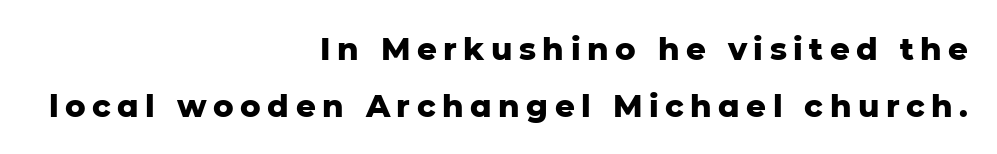
Q: Is the text bold? A: Yes.
Q: Is the text italic (slanted)? A: No, it is upright.
Q: Is the typeface a serif or a sans-serif typeface? A: Sans-serif.
Q: Is the text underlined? A: No.
Q: How is the paragraph aligned? A: Right-aligned.
Q: Is the spacing between letters normal or unusually wide? A: Unusually wide.
Q: Width (condensed, normal, or wide)? A: Normal.
Q: Stroke contrast? A: Low.
Q: x-height? A: Medium.
Q: Monospaced? A: No.
